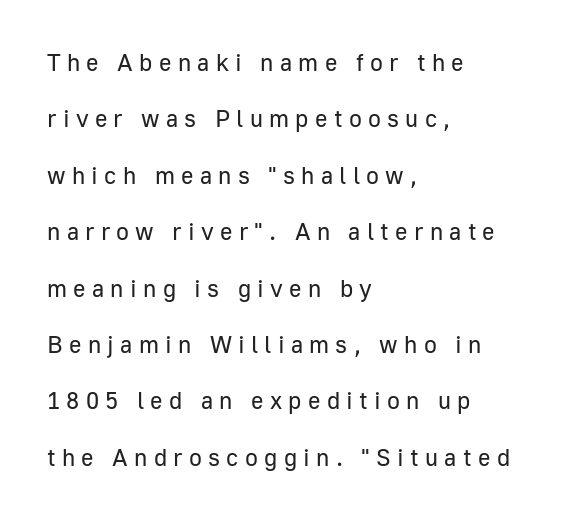
{"italic": "no", "bold": "no", "underline": "no", "align": "left", "line_spacing": "loose", "line_spacing_ratio": 2.35, "letter_spacing": "wide", "letter_spacing_em": 0.26, "glyph_px": 24}
